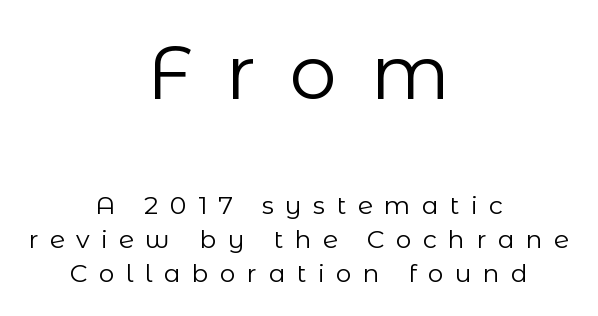
The image shows 75 px regular-weight sans-serif type, upright; set centered, normal line spacing (1.37x), unusually wide letter spacing (+0.45 em), not underlined; the first (top) block is 3.0x larger; low stroke contrast and a medium x-height.
